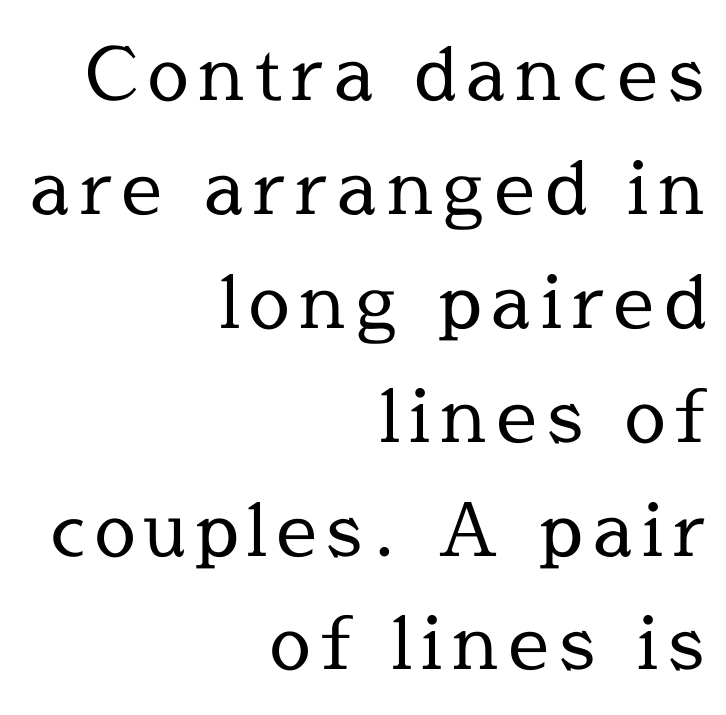
The image shows 73 px regular-weight serif type, upright; set right-aligned, normal line spacing (1.56x), not underlined; a medium x-height.
